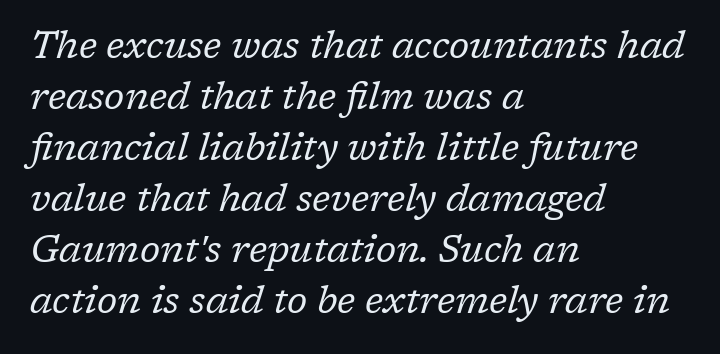
Q: Is the text bold? A: No.
Q: Is the text italic (slanted)? A: Yes, it leans right by about 17 degrees.
Q: Is the typeface a serif or a sans-serif typeface? A: Serif.
Q: Is the text underlined? A: No.
Q: How is the paragraph aligned? A: Left-aligned.
Q: Is the spacing between letters normal or unusually wide? A: Normal.
Q: Is the spacing between lines tight, normal or loose? A: Normal.
Q: Width (condensed, normal, or wide)? A: Normal.
Q: Stroke contrast? A: Low.
Q: x-height? A: Medium.
Q: Monospaced? A: No.
